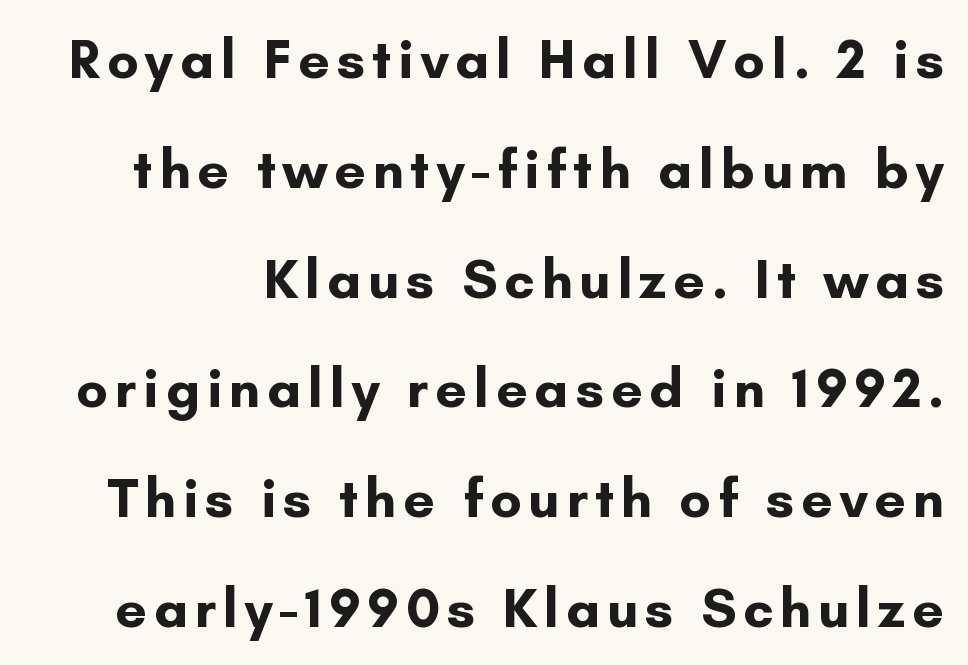
Q: Is the text bold? A: Yes.
Q: Is the text italic (slanted)? A: No, it is upright.
Q: Is the typeface a serif or a sans-serif typeface? A: Sans-serif.
Q: Is the text underlined? A: No.
Q: Is the spacing between lines tight, normal or loose? A: Loose.
Q: Width (condensed, normal, or wide)? A: Normal.
Q: Stroke contrast? A: Low.
Q: x-height? A: Small.
Q: Monospaced? A: No.
